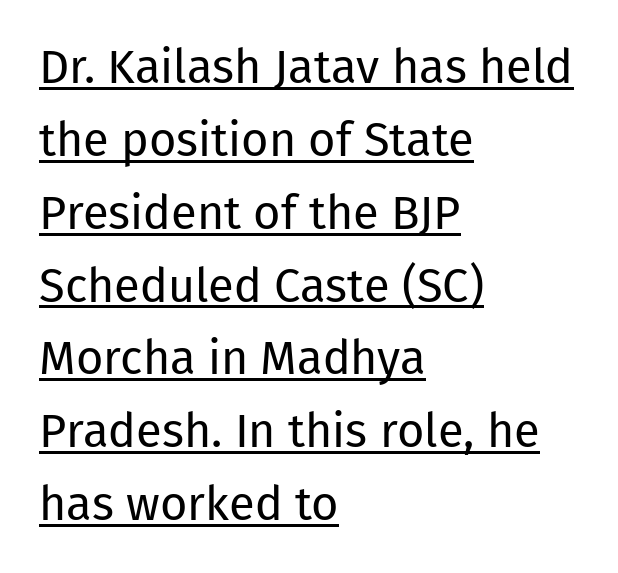
{"serif": "no", "italic": "no", "bold": "no", "weight": "regular", "width": "normal", "stroke_contrast": "low", "x_height": "medium", "monospaced": "no", "underline": "yes", "align": "left", "line_spacing": "normal", "line_spacing_ratio": 1.55, "letter_spacing": "normal", "letter_spacing_em": 0.0, "glyph_px": 47}
